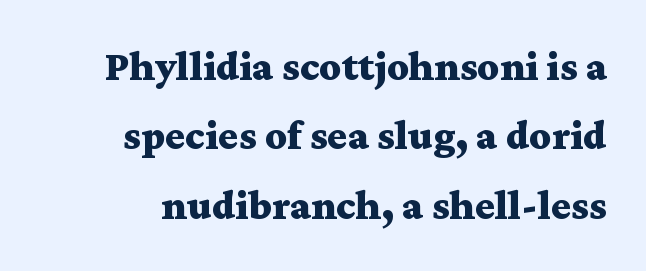
What stands out about the letter spacing? Nothing — it is the standard amount. Here the designer chose a conventional face with non-uniform glyph widths. Plenty of ink on the page — the face is bold. One glance says typical: line gaps are just what's usual.
